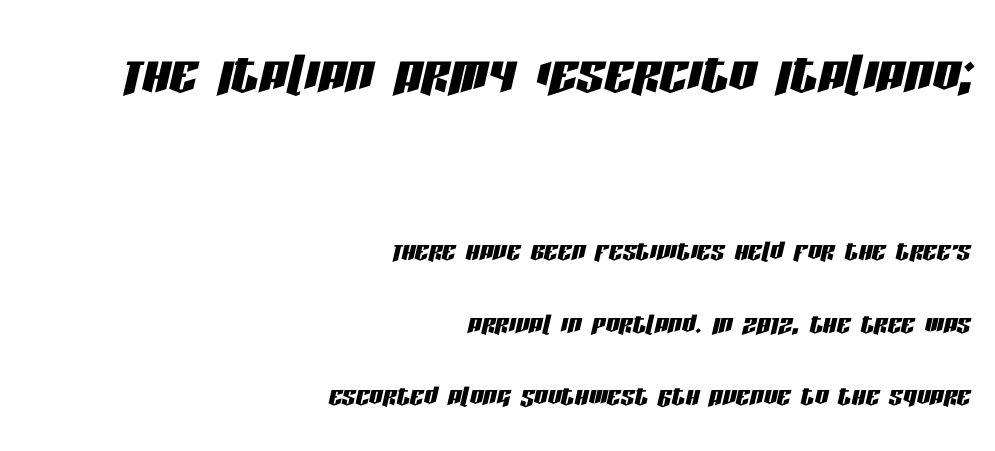
Words float on clear page, feet unadorned. These lines keep a tight, regular rhythm from letter to letter. Notice how the stems are inclined rather than vertical — that's the hallmark of italics. Line spacing here is loose. The rendering anchors every line to the right-hand side.
